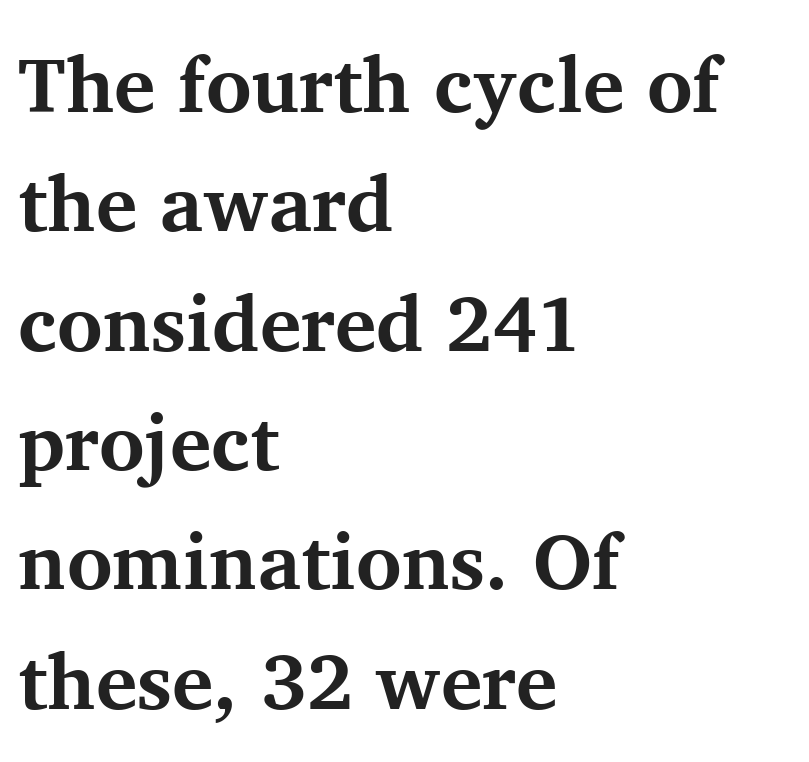
{"serif": "yes", "italic": "no", "bold": "yes", "weight": "bold", "width": "normal", "stroke_contrast": "medium", "x_height": "medium", "monospaced": "no", "underline": "no", "align": "left", "line_spacing": "normal", "line_spacing_ratio": 1.53, "letter_spacing": "normal", "letter_spacing_em": 0.0, "glyph_px": 78}
